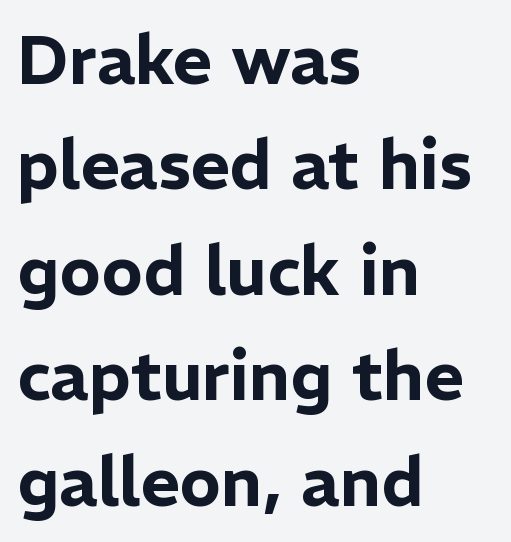
The image shows 68 px sans-serif type, upright; set left-aligned, normal line spacing (1.55x), normal letter spacing, not underlined; low stroke contrast and a medium x-height.
